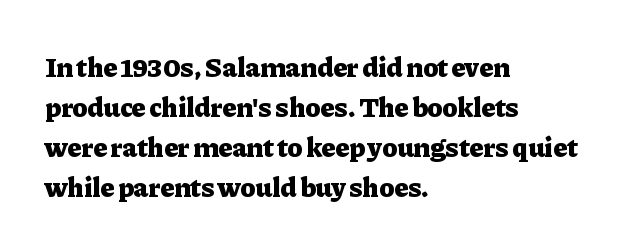
{"serif": "yes", "italic": "no", "bold": "yes", "weight": "heavy", "width": "normal", "stroke_contrast": "low", "x_height": "medium", "monospaced": "no", "underline": "no", "align": "left", "line_spacing": "normal", "line_spacing_ratio": 1.43, "letter_spacing": "normal", "letter_spacing_em": 0.0, "glyph_px": 28}
